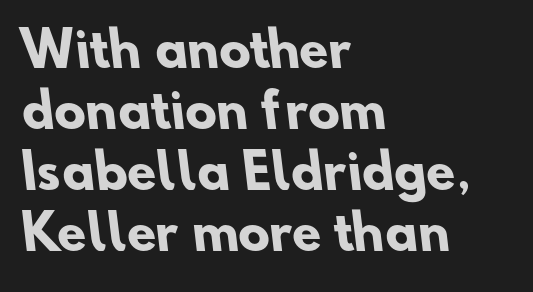
{"serif": "no", "bold": "yes", "weight": "heavy", "width": "normal", "stroke_contrast": "low", "x_height": "small", "monospaced": "no", "underline": "no", "align": "left", "line_spacing": "normal", "line_spacing_ratio": 1.3, "letter_spacing": "normal", "letter_spacing_em": 0.0, "glyph_px": 47}
